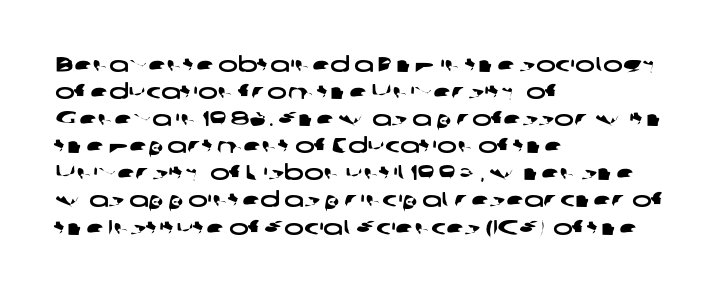
Q: Is the text underlined? A: No.
Q: How is the paragraph aligned? A: Left-aligned.
Q: Is the spacing between letters normal or unusually wide? A: Normal.
Q: Is the spacing between lines tight, normal or loose? A: Normal.
